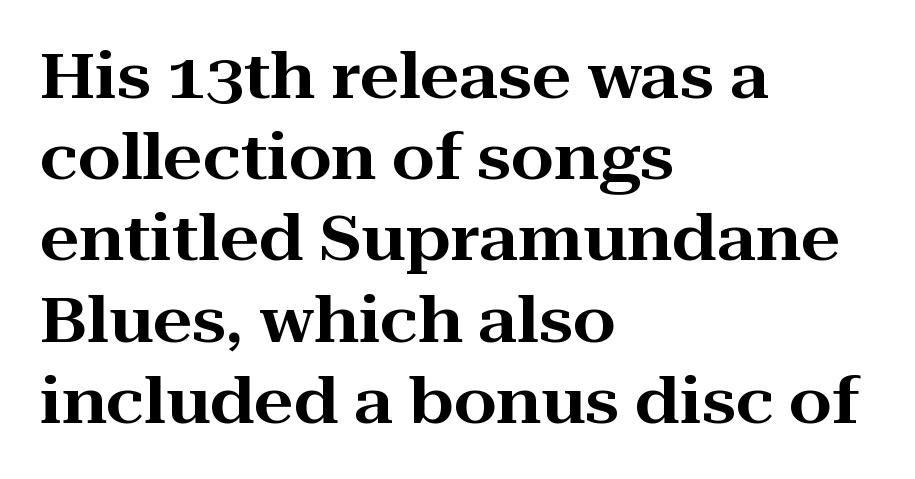
The image shows 62 px wide serif type, upright; set left-aligned, normal line spacing (1.31x), normal letter spacing, not underlined; high stroke contrast and a medium x-height.
